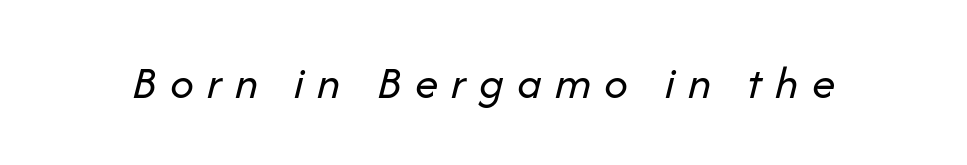
Inter-character spacing is expanded well beyond the font's built-in metrics. Each stroke keeps to a modest, everyday thickness or less. Italic? Definitely — the glyphs are oblique. Note the varied advance widths — an 'i' is clearly narrower than an 'm'. The string is rendered with underlining switched off.
